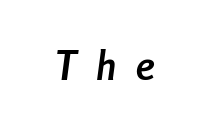
The image shows 40 px semibold, condensed type, italic (leaning right); set unusually wide letter spacing (+0.49 em), not underlined; low stroke contrast and a medium x-height.
